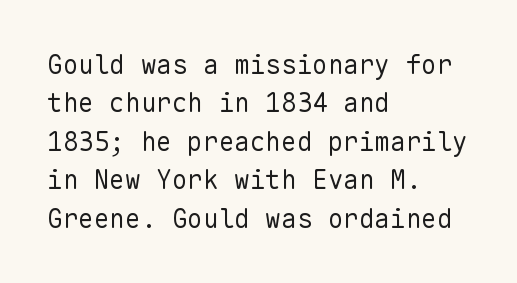
{"italic": "no", "bold": "no", "underline": "no", "align": "left", "line_spacing": "normal", "line_spacing_ratio": 1.48, "letter_spacing": "normal", "letter_spacing_em": 0.0, "glyph_px": 26}
